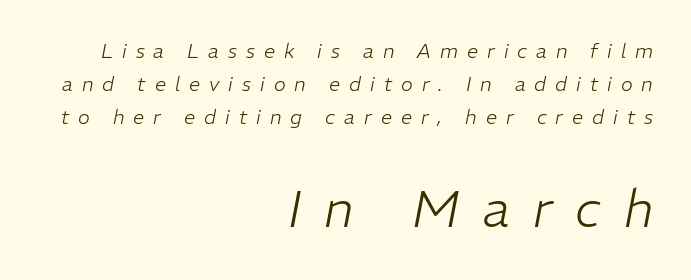
{"italic": "yes", "lean": "right", "slant_degrees": 11, "bold": "no", "weight": "light", "width": "normal", "stroke_contrast": "low", "x_height": "medium", "monospaced": "no", "underline": "no", "align": "right", "line_spacing": "normal", "line_spacing_ratio": 1.64, "letter_spacing": "wide", "letter_spacing_em": 0.45, "larger_block": "second", "size_ratio": 2.55, "glyph_px": 51}
